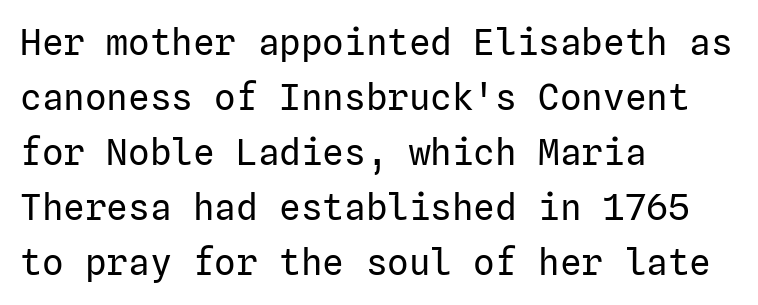
{"serif": "no", "italic": "no", "bold": "no", "weight": "regular", "width": "normal", "stroke_contrast": "low", "x_height": "medium", "underline": "no", "align": "left", "line_spacing": "normal", "line_spacing_ratio": 1.53, "letter_spacing": "normal", "letter_spacing_em": 0.0, "glyph_px": 36}
